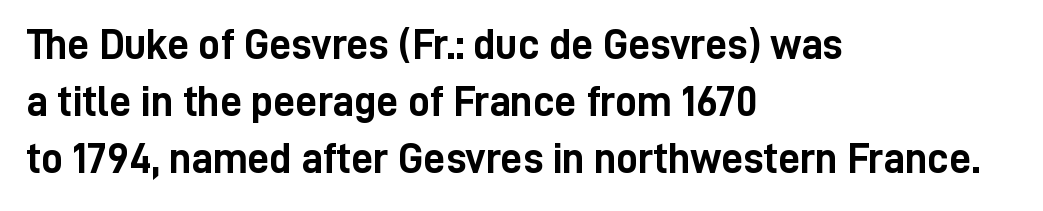
{"serif": "no", "italic": "no", "bold": "yes", "weight": "semibold", "width": "condensed", "stroke_contrast": "low", "x_height": "medium", "monospaced": "no", "underline": "no", "align": "left", "line_spacing": "normal", "line_spacing_ratio": 1.33, "letter_spacing": "normal", "letter_spacing_em": 0.0, "glyph_px": 43}
